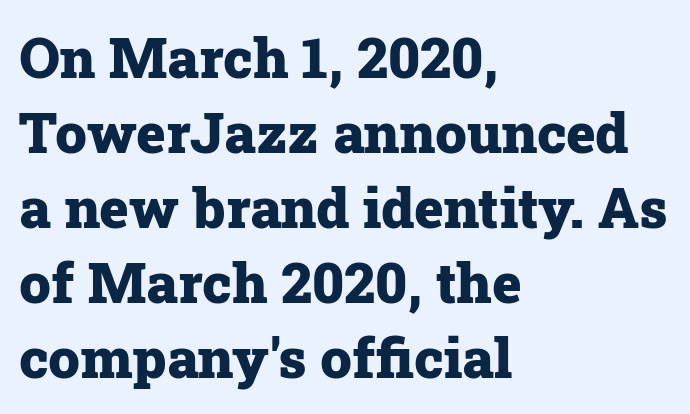
{"serif": "yes", "italic": "no", "bold": "yes", "weight": "heavy", "width": "normal", "stroke_contrast": "low", "x_height": "medium", "monospaced": "no", "underline": "no", "align": "left", "line_spacing": "normal", "line_spacing_ratio": 1.34, "letter_spacing": "normal", "letter_spacing_em": 0.0, "glyph_px": 56}
